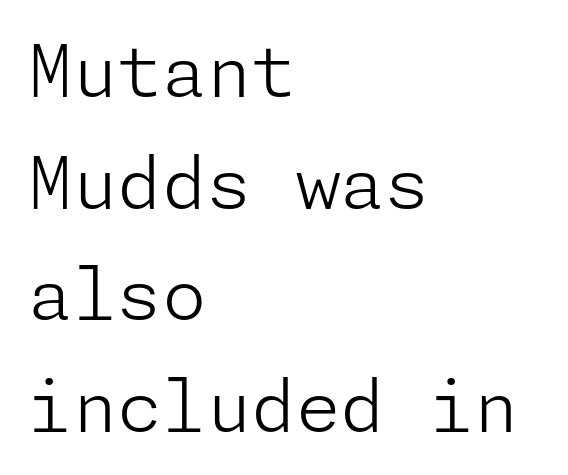
{"serif": "no", "italic": "no", "bold": "no", "weight": "light", "width": "normal", "stroke_contrast": "low", "x_height": "medium", "underline": "no", "align": "left", "line_spacing": "normal", "line_spacing_ratio": 1.55, "letter_spacing": "normal", "letter_spacing_em": 0.0, "glyph_px": 72}
